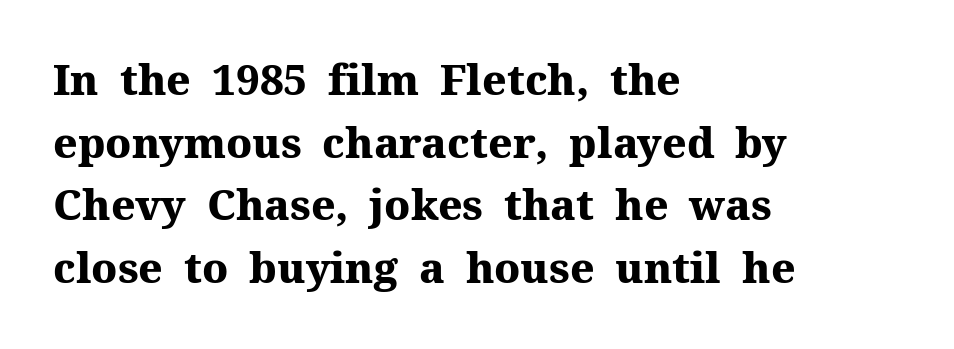
Q: Is the text bold? A: Yes.
Q: Is the text italic (slanted)? A: No, it is upright.
Q: Is the typeface a serif or a sans-serif typeface? A: Serif.
Q: Is the text underlined? A: No.
Q: How is the paragraph aligned? A: Left-aligned.
Q: Is the spacing between letters normal or unusually wide? A: Normal.
Q: Is the spacing between lines tight, normal or loose? A: Normal.
Q: Width (condensed, normal, or wide)? A: Normal.
Q: Stroke contrast? A: Medium.
Q: x-height? A: Medium.
Q: Monospaced? A: No.
